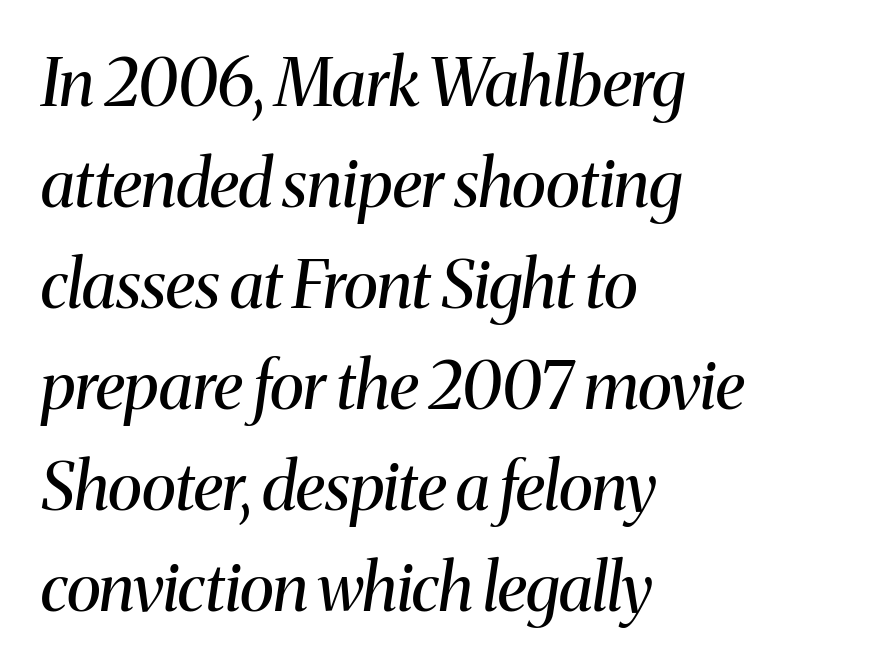
Q: Is the text bold? A: No.
Q: Is the text italic (slanted)? A: Yes, it leans right by about 8 degrees.
Q: Is the typeface a serif or a sans-serif typeface? A: Serif.
Q: Is the text underlined? A: No.
Q: How is the paragraph aligned? A: Left-aligned.
Q: Is the spacing between letters normal or unusually wide? A: Normal.
Q: Is the spacing between lines tight, normal or loose? A: Normal.
Q: Width (condensed, normal, or wide)? A: Normal.
Q: Stroke contrast? A: Medium.
Q: x-height? A: Medium.
Q: Monospaced? A: No.
